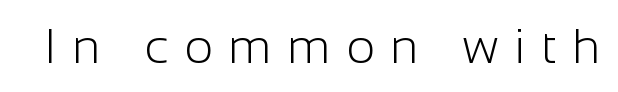
Q: Is the text bold? A: No.
Q: Is the text italic (slanted)? A: No, it is upright.
Q: Is the typeface a serif or a sans-serif typeface? A: Sans-serif.
Q: Is the text underlined? A: No.
Q: Is the spacing between letters normal or unusually wide? A: Unusually wide.
Q: Width (condensed, normal, or wide)? A: Normal.
Q: Stroke contrast? A: Low.
Q: x-height? A: Medium.
Q: Monospaced? A: No.
